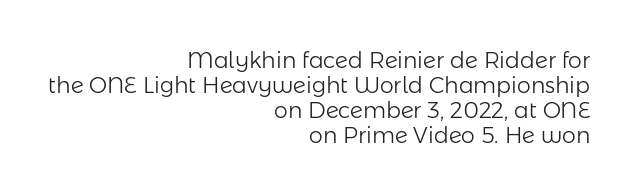
{"italic": "no", "bold": "no", "underline": "no", "align": "right", "line_spacing": "tight", "line_spacing_ratio": 1.14, "letter_spacing": "normal", "letter_spacing_em": 0.0, "glyph_px": 22}
